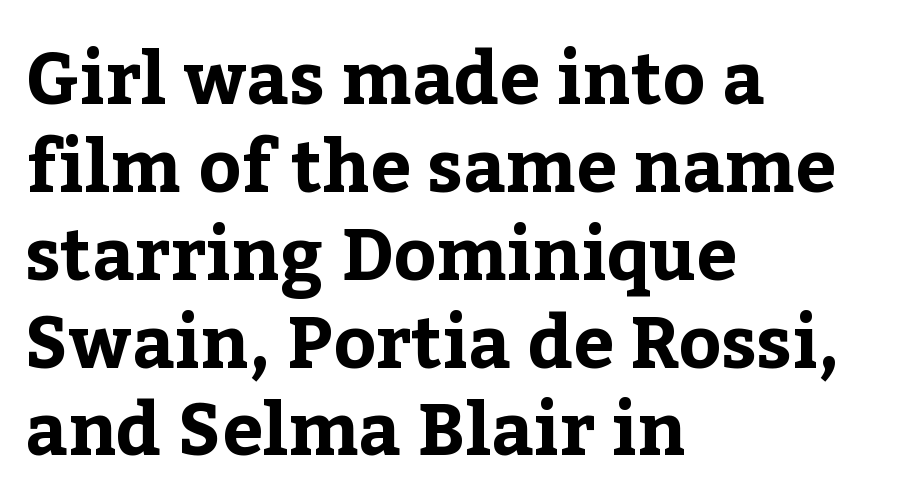
Heft: maximum for text — a bold. The strip under each line holds only bare page. The face used here is proportionally spaced, like ordinary book or web type. These lines keep a tight, regular rhythm from letter to letter. The passage is arranged the way most books set body copy — flush left.
